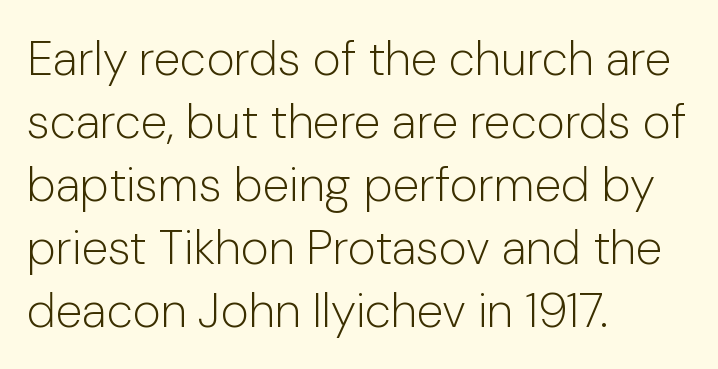
Q: Is the text bold? A: No.
Q: Is the text italic (slanted)? A: No, it is upright.
Q: Is the typeface a serif or a sans-serif typeface? A: Sans-serif.
Q: Is the text underlined? A: No.
Q: How is the paragraph aligned? A: Left-aligned.
Q: Is the spacing between letters normal or unusually wide? A: Normal.
Q: Is the spacing between lines tight, normal or loose? A: Normal.
Q: Width (condensed, normal, or wide)? A: Normal.
Q: Stroke contrast? A: Low.
Q: x-height? A: Medium.
Q: Monospaced? A: No.
